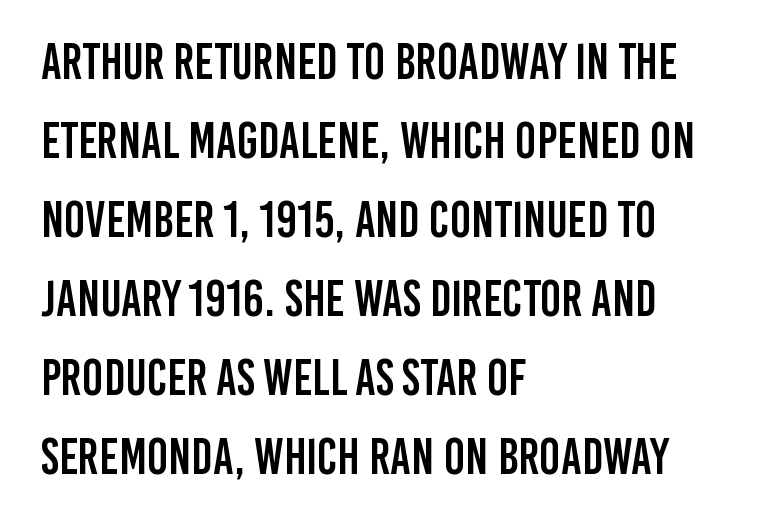
The image shows 50 px condensed sans-serif type, upright; set left-aligned, normal line spacing (1.58x), normal letter spacing, not underlined; low stroke contrast and a large x-height.
